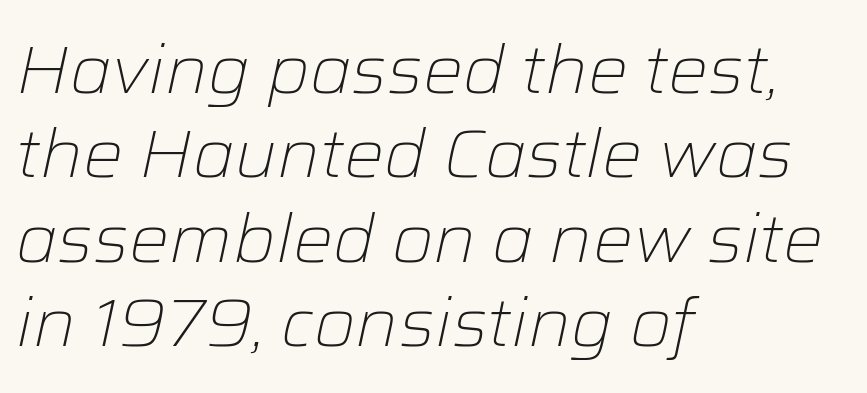
Q: Is the text bold? A: No.
Q: Is the text italic (slanted)? A: Yes, it leans right by about 12 degrees.
Q: Is the text underlined? A: No.
Q: How is the paragraph aligned? A: Left-aligned.
Q: Is the spacing between letters normal or unusually wide? A: Normal.
Q: Is the spacing between lines tight, normal or loose? A: Normal.
Q: Width (condensed, normal, or wide)? A: Normal.
Q: Stroke contrast? A: Low.
Q: x-height? A: Medium.
Q: Monospaced? A: No.
